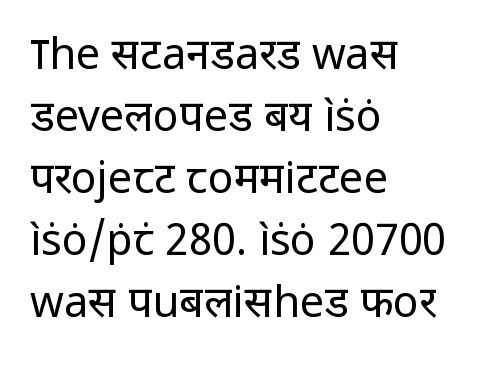
The image shows 43 px regular-weight sans-serif type, upright; set left-aligned, normal line spacing (1.44x), normal letter spacing, not underlined; low stroke contrast and a medium x-height.
